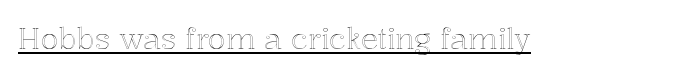
{"italic": "no", "width": "normal", "x_height": "medium", "monospaced": "no", "underline": "yes", "letter_spacing": "normal", "letter_spacing_em": 0.0, "glyph_px": 29}
